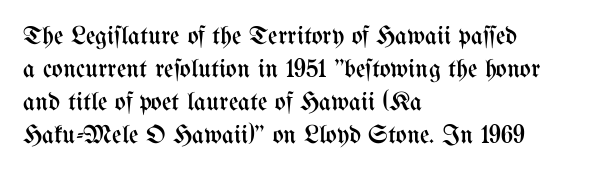
Q: Is the text bold? A: No.
Q: Is the text italic (slanted)? A: No, it is upright.
Q: Is the text underlined? A: No.
Q: How is the paragraph aligned? A: Left-aligned.
Q: Is the spacing between letters normal or unusually wide? A: Normal.
Q: Is the spacing between lines tight, normal or loose? A: Normal.
